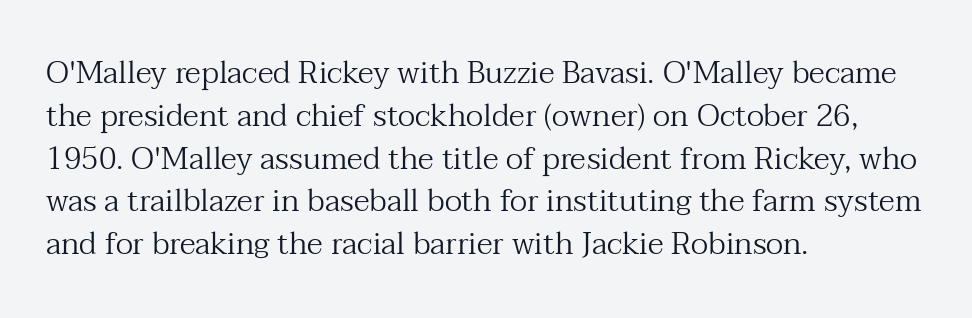
The image shows 31 px regular-weight serif type, upright; set left-aligned, normal line spacing (1.38x), normal letter spacing, not underlined; medium stroke contrast and a medium x-height.
